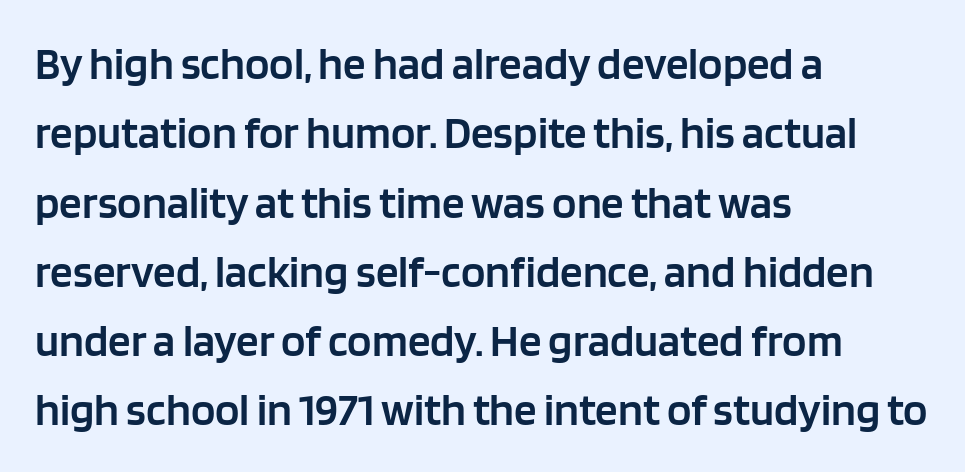
{"serif": "no", "italic": "no", "bold": "semi", "weight": "semibold", "width": "normal", "stroke_contrast": "low", "x_height": "large", "monospaced": "no", "underline": "no", "align": "left", "line_spacing": "normal", "line_spacing_ratio": 1.54, "letter_spacing": "normal", "letter_spacing_em": 0.0, "glyph_px": 45}
